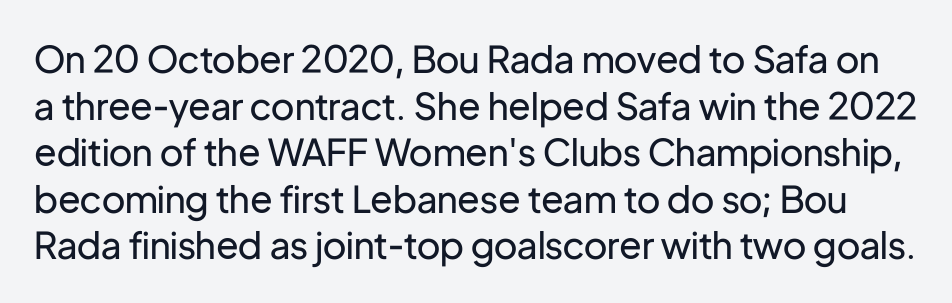
The image shows 37 px regular-weight sans-serif type, upright; set normal line spacing (1.26x), normal letter spacing, not underlined; low stroke contrast and a medium x-height.
